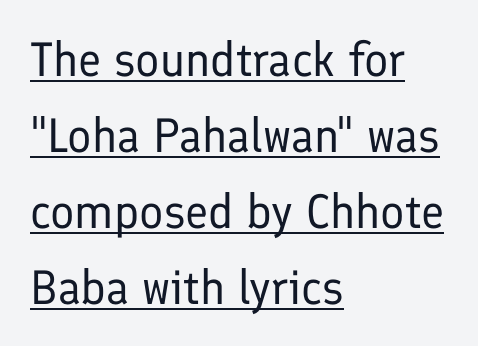
No extra ink here — the face is not bold. Regarding leading, the lines here are spaced in the standard way. Descenders here cross a horizontal rule under the line. Posture: straight, roman, zero tilt. Serifs: no, the terminals of the letterforms are clean. Layout note: lines flush left.
